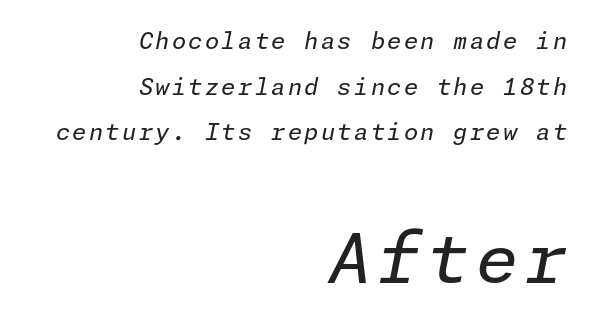
These two chunks differ in scale, with the bottom chunk taking the larger measure. Just letters on the line, the space beneath them empty. Short and long lines alike share a common ending point at right. The strokes carry an ordinary text weight at most. Slant detected: the letters are inclined.
